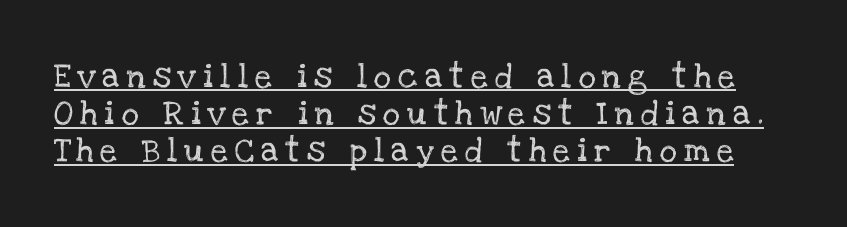
The image shows 24 px text type, upright; set normal line spacing (1.55x), unusually wide letter spacing (+0.3 em), underlined.
